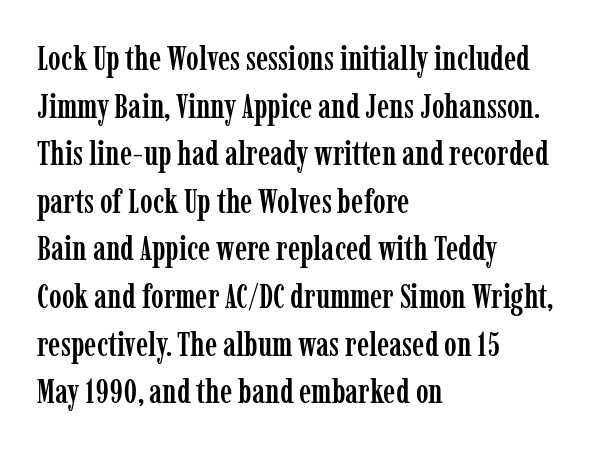
The image shows 34 px condensed serif type, upright; set left-aligned, normal line spacing (1.4x), normal letter spacing, not underlined; low stroke contrast and a medium x-height.
